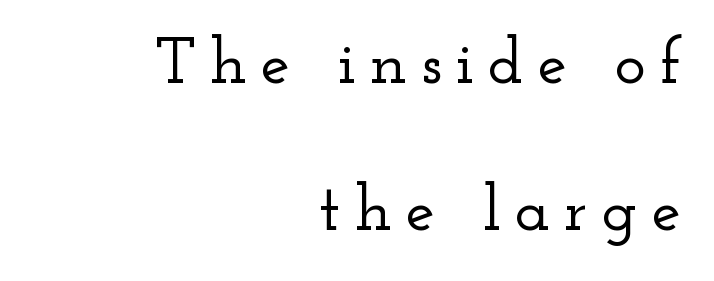
To sum up the face: it has serifs. If you measured baseline to baseline, you'd find a long distance. Each letter keeps its own natural width here, so spacing adapts to shape. Does extra space separate the letters? Yes, quite a lot of it. Any mark beneath the type? The region is blank. Each line ends at the same right margin while the left side varies.
